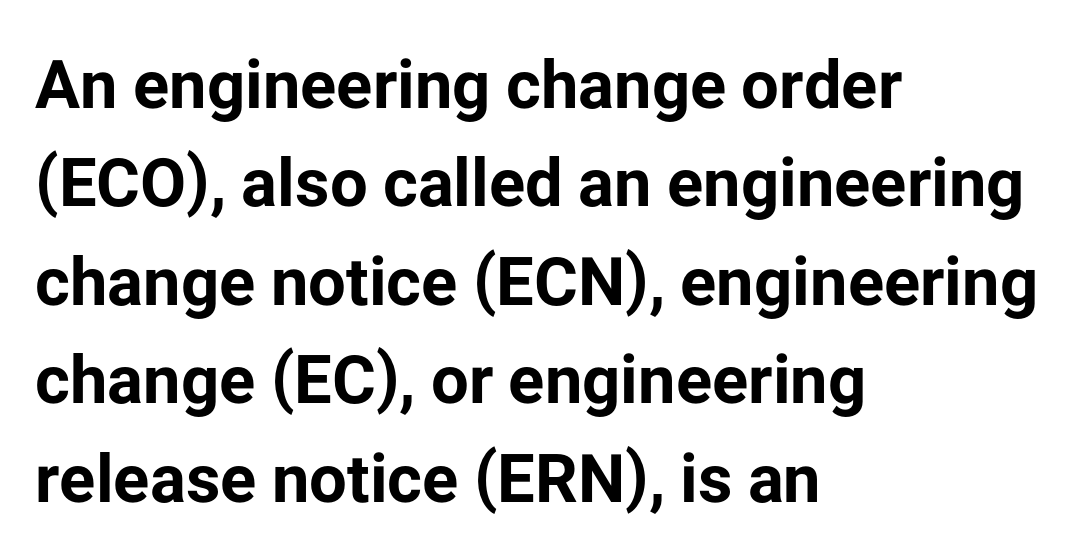
Q: Is the text bold? A: Yes.
Q: Is the text italic (slanted)? A: No, it is upright.
Q: Is the typeface a serif or a sans-serif typeface? A: Sans-serif.
Q: Is the text underlined? A: No.
Q: How is the paragraph aligned? A: Left-aligned.
Q: Is the spacing between letters normal or unusually wide? A: Normal.
Q: Is the spacing between lines tight, normal or loose? A: Normal.
Q: Width (condensed, normal, or wide)? A: Normal.
Q: Stroke contrast? A: Low.
Q: x-height? A: Medium.
Q: Monospaced? A: No.
